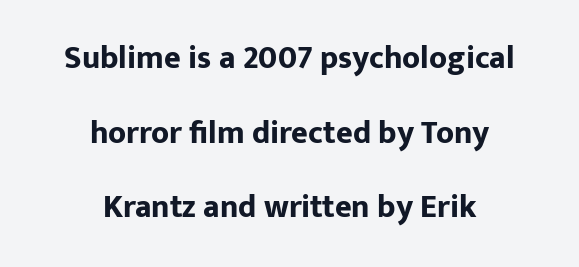
{"serif": "no", "italic": "no", "bold": "yes", "weight": "bold", "width": "normal", "stroke_contrast": "low", "x_height": "medium", "monospaced": "no", "underline": "no", "align": "center", "line_spacing": "loose", "line_spacing_ratio": 2.33, "letter_spacing": "normal", "letter_spacing_em": 0.0, "glyph_px": 32}
